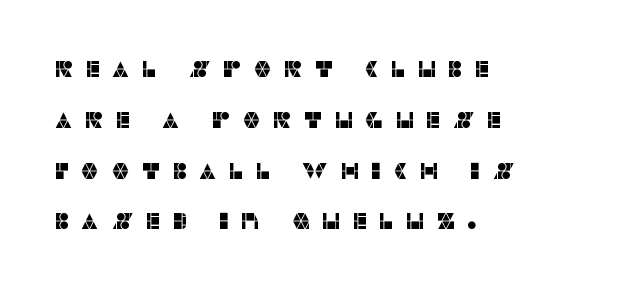
The image shows 23 px text type, upright; set left-aligned, loose line spacing (2.21x), unusually wide letter spacing (+0.49 em), not underlined.
